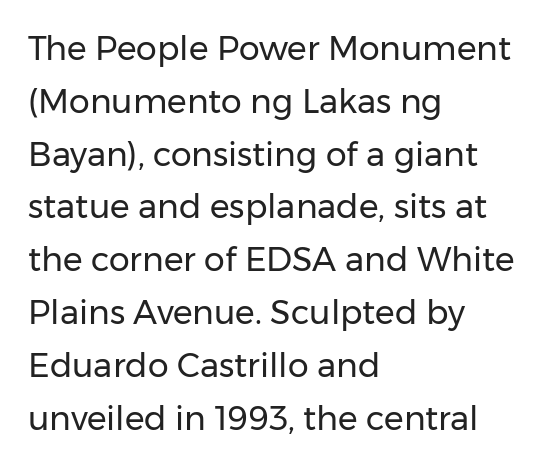
{"serif": "no", "italic": "no", "bold": "no", "weight": "regular", "width": "normal", "stroke_contrast": "low", "x_height": "medium", "monospaced": "no", "underline": "no", "align": "left", "line_spacing": "normal", "line_spacing_ratio": 1.6, "letter_spacing": "normal", "letter_spacing_em": 0.0, "glyph_px": 33}
